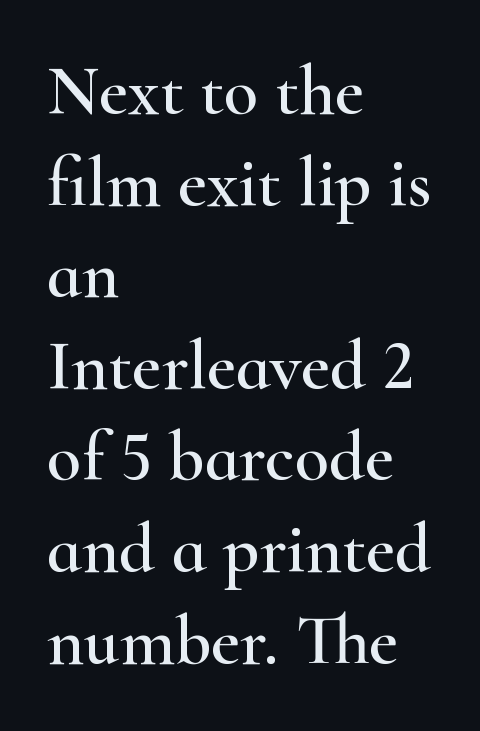
Q: Is the text italic (slanted)? A: No, it is upright.
Q: Is the typeface a serif or a sans-serif typeface? A: Serif.
Q: Is the text underlined? A: No.
Q: How is the paragraph aligned? A: Left-aligned.
Q: Is the spacing between letters normal or unusually wide? A: Normal.
Q: Is the spacing between lines tight, normal or loose? A: Normal.
Q: Width (condensed, normal, or wide)? A: Wide.
Q: Stroke contrast? A: High.
Q: x-height? A: Small.
Q: Monospaced? A: No.
